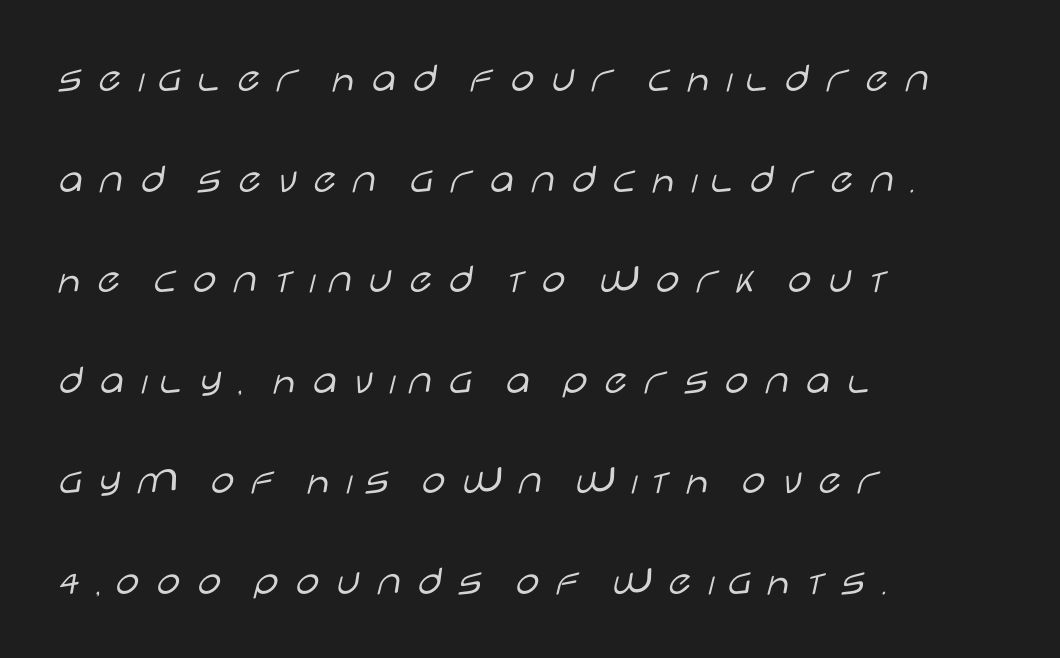
The image shows 43 px light, wide sans-serif type; set left-aligned, loose line spacing (2.34x), unusually wide letter spacing (+0.24 em), not underlined; low stroke contrast and a large x-height.
